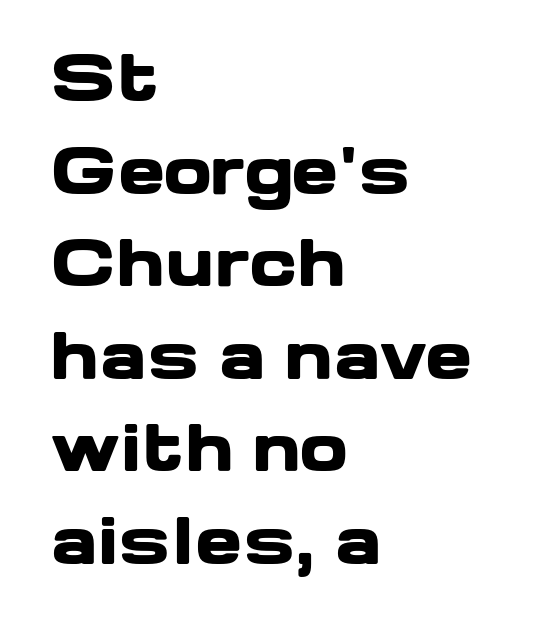
The image shows 63 px heavy, wide sans-serif type, upright; set left-aligned, normal line spacing (1.47x), normal letter spacing, not underlined; low stroke contrast and a medium x-height.
